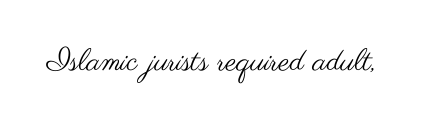
Weight: not bold — regular or lighter. Here the designer chose a conventional face with non-uniform glyph widths. Classification — sans serif. Compared with typical body copy, the letter spacing here is the same. Glance below the letters and you will spot only blank space.
